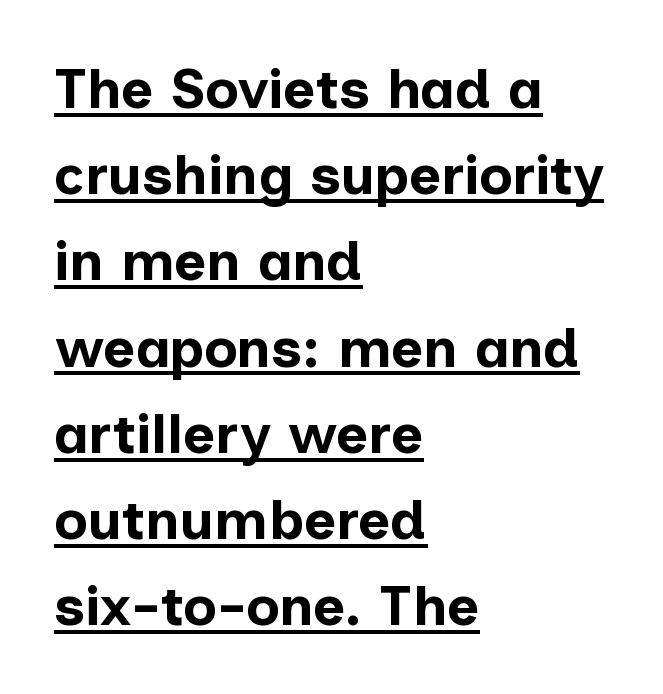
Q: Is the text bold? A: Yes.
Q: Is the text italic (slanted)? A: No, it is upright.
Q: Is the typeface a serif or a sans-serif typeface? A: Sans-serif.
Q: Is the text underlined? A: Yes.
Q: How is the paragraph aligned? A: Left-aligned.
Q: Is the spacing between letters normal or unusually wide? A: Normal.
Q: Is the spacing between lines tight, normal or loose? A: Normal.
Q: Width (condensed, normal, or wide)? A: Normal.
Q: Stroke contrast? A: Low.
Q: x-height? A: Medium.
Q: Monospaced? A: No.
